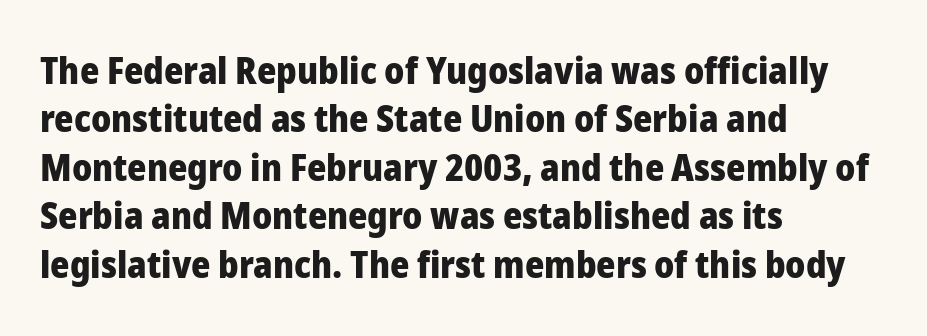
Heavy, bold letterforms. Is this a sans? Yes — the strokes have no serifs. The foot of each line stays bare and open. Characters remain perfectly vertical along every line. Leftover space on each line is placed entirely after the last word. Reading down the column, the eye jumps a familiar distance to each next line.
